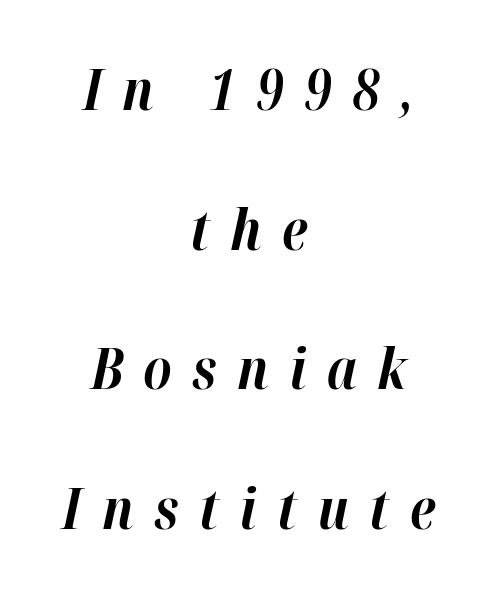
Tracking here is generous; glyphs stand well apart from one another. The space directly below the letters is spotless. A student would call this center alignment; a typographer would say set centered. The rendering uses a bold face; every stroke is thick and dark. The passage shown is typed in a proportional face where columns would drift.
